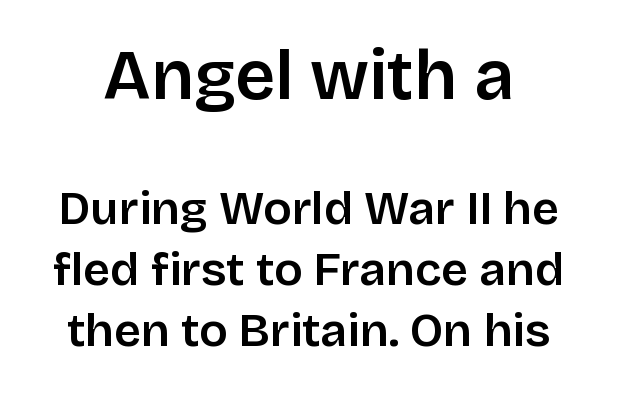
Underlining? Definitely not there. The typography opts for an upright posture over an oblique one. A sans-serif font was chosen for this passage. Caption: upper text group enlarged, lower text group reduced.
